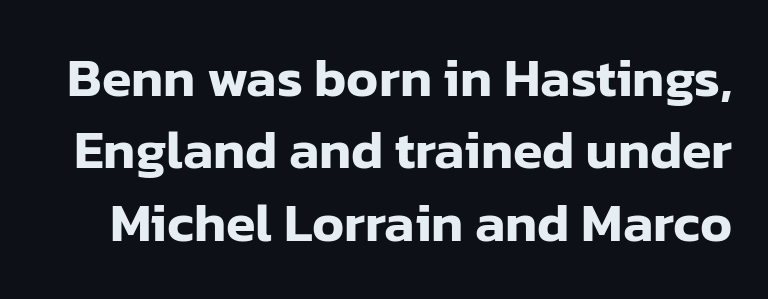
Q: Is the text italic (slanted)? A: No, it is upright.
Q: Is the typeface a serif or a sans-serif typeface? A: Sans-serif.
Q: Is the text underlined? A: No.
Q: Is the spacing between letters normal or unusually wide? A: Normal.
Q: Is the spacing between lines tight, normal or loose? A: Normal.
Q: Width (condensed, normal, or wide)? A: Normal.
Q: Stroke contrast? A: Low.
Q: x-height? A: Medium.
Q: Monospaced? A: No.
